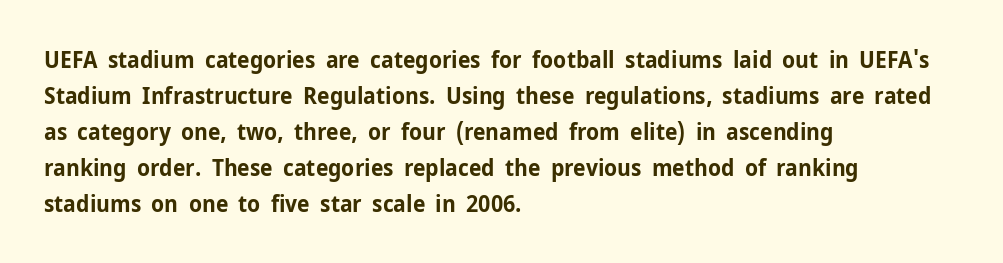
Q: Is the text bold? A: Yes.
Q: Is the text italic (slanted)? A: No, it is upright.
Q: Is the text underlined? A: No.
Q: How is the paragraph aligned? A: Left-aligned.
Q: Is the spacing between letters normal or unusually wide? A: Normal.
Q: Is the spacing between lines tight, normal or loose? A: Normal.
